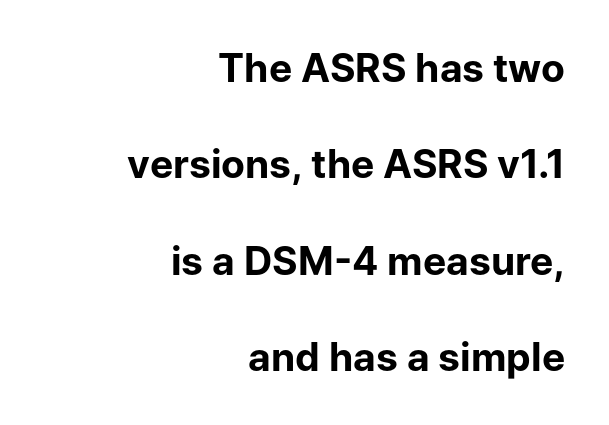
{"serif": "no", "italic": "no", "bold": "yes", "weight": "bold", "width": "normal", "stroke_contrast": "low", "x_height": "medium", "monospaced": "no", "underline": "no", "align": "right", "line_spacing": "loose", "line_spacing_ratio": 2.47, "letter_spacing": "normal", "letter_spacing_em": 0.0, "glyph_px": 39}
